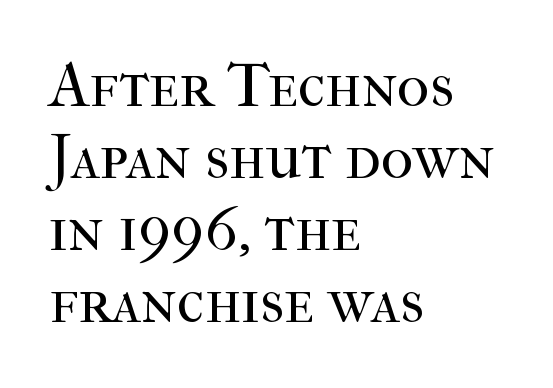
{"serif": "yes", "italic": "no", "bold": "no", "weight": "regular", "width": "normal", "stroke_contrast": "high", "x_height": "medium", "monospaced": "no", "underline": "no", "align": "left", "line_spacing_ratio": 1.16, "letter_spacing": "normal", "letter_spacing_em": 0.0, "glyph_px": 62}
